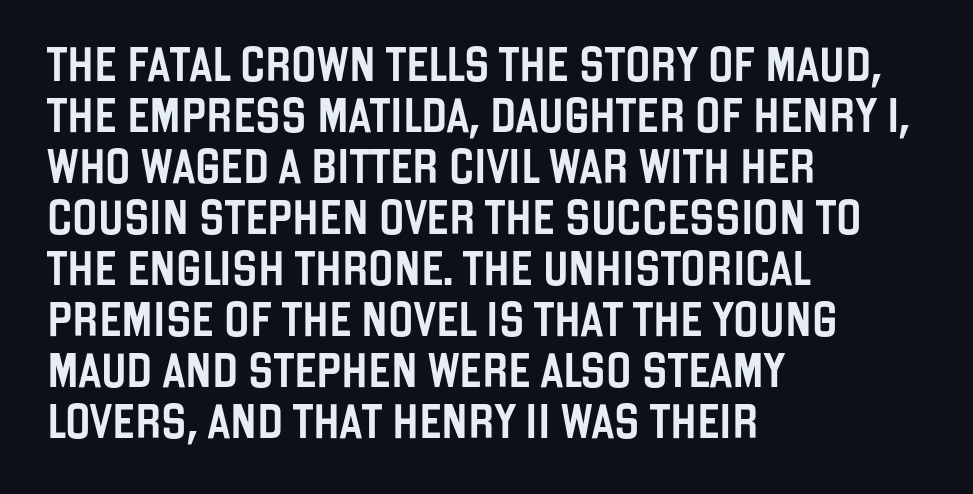
The image shows 34 px condensed sans-serif type, upright; set left-aligned, normal line spacing (1.5x), normal letter spacing, not underlined; low stroke contrast and a large x-height.
